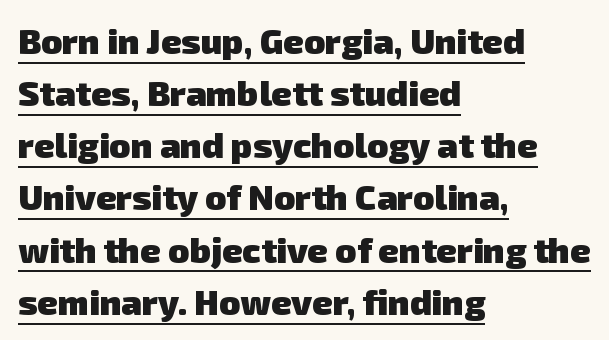
Q: Is the text bold? A: Yes.
Q: Is the typeface a serif or a sans-serif typeface? A: Sans-serif.
Q: Is the text underlined? A: Yes.
Q: How is the paragraph aligned? A: Left-aligned.
Q: Is the spacing between letters normal or unusually wide? A: Normal.
Q: Is the spacing between lines tight, normal or loose? A: Normal.
Q: Width (condensed, normal, or wide)? A: Normal.
Q: Stroke contrast? A: Low.
Q: x-height? A: Medium.
Q: Monospaced? A: No.
